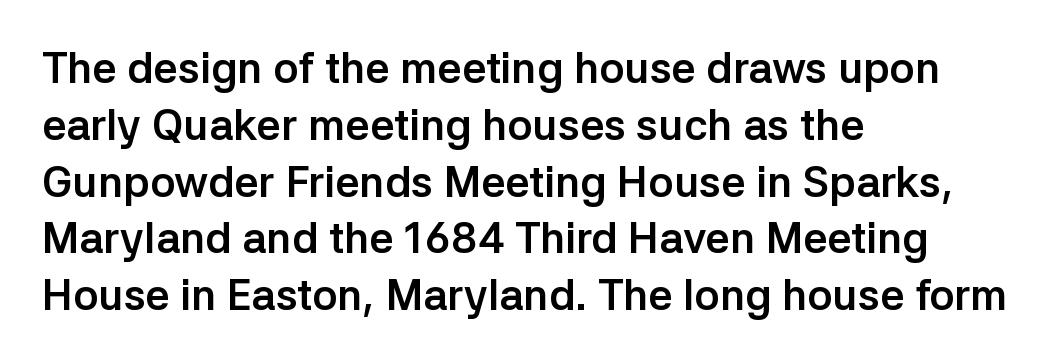
Q: Is the text bold? A: Yes.
Q: Is the text italic (slanted)? A: No, it is upright.
Q: Is the typeface a serif or a sans-serif typeface? A: Sans-serif.
Q: Is the text underlined? A: No.
Q: How is the paragraph aligned? A: Left-aligned.
Q: Is the spacing between letters normal or unusually wide? A: Normal.
Q: Is the spacing between lines tight, normal or loose? A: Normal.
Q: Width (condensed, normal, or wide)? A: Normal.
Q: Stroke contrast? A: Low.
Q: x-height? A: Medium.
Q: Monospaced? A: No.
